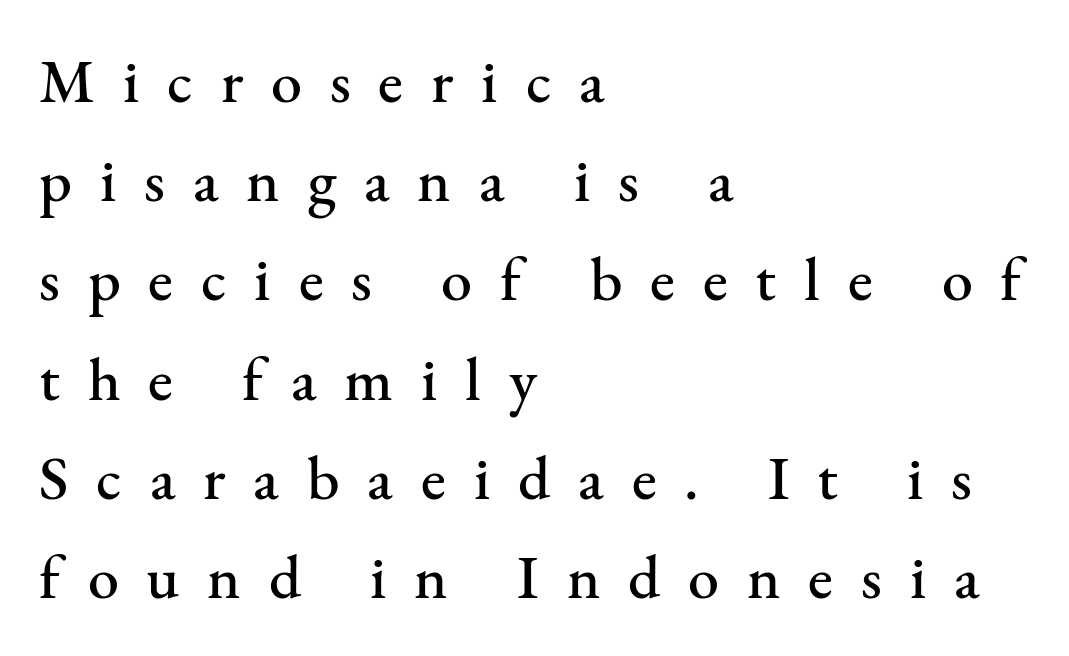
Classification — serif. Only glyphs here, with clear space below each row. These lines are set flush left with a ragged right edge. Does extra space separate the letters? Yes, quite a lot of it. The vertical gap from one line to the next is medium. Is there any slant? The stems are plumb.
